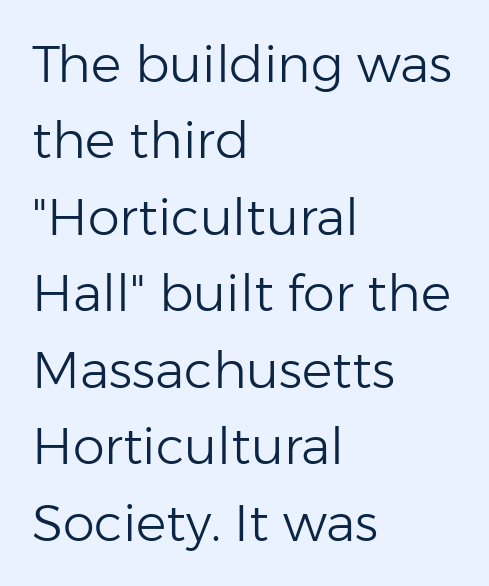
The strokes carry an ordinary text weight at most. A roman cut, with each character standing at attention. Rule under the text: the space is simply empty. Each letter keeps its own natural width here, so spacing adapts to shape.
